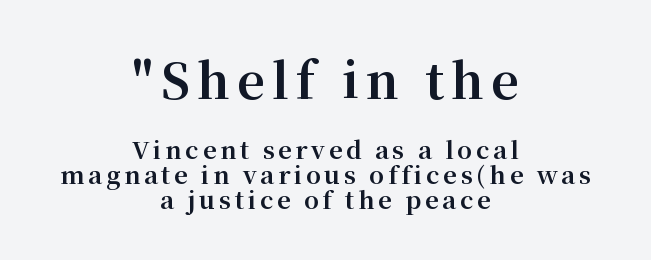
The image shows 48 px bold serif type, upright; set centered, tight line spacing (1.04x), not underlined; the first (top) block is 2.0x larger; medium stroke contrast and a medium x-height.
